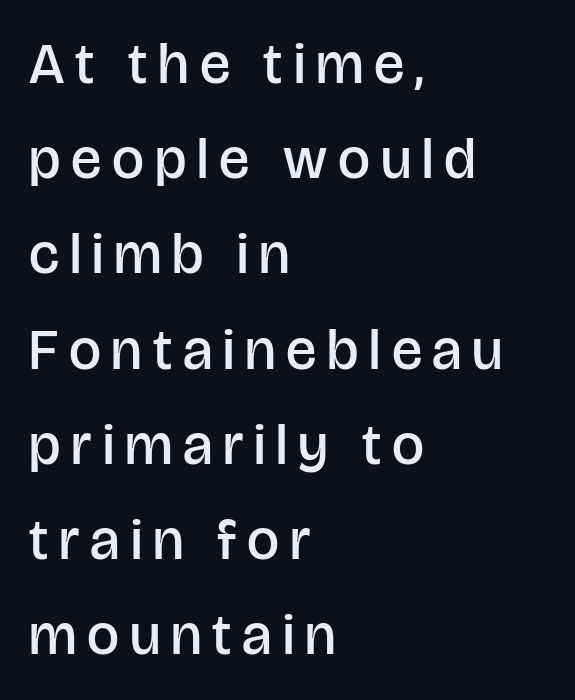
You can tell it's not italic because the verticals are truly vertical. If you measured baseline to baseline, you'd find a middling distance. The letters carry no serifs — their stems end cleanly without finishing strokes. The letters advance in unequal steps, a hallmark of proportional type. Summary of weight: moderately heavy, a semibold.
